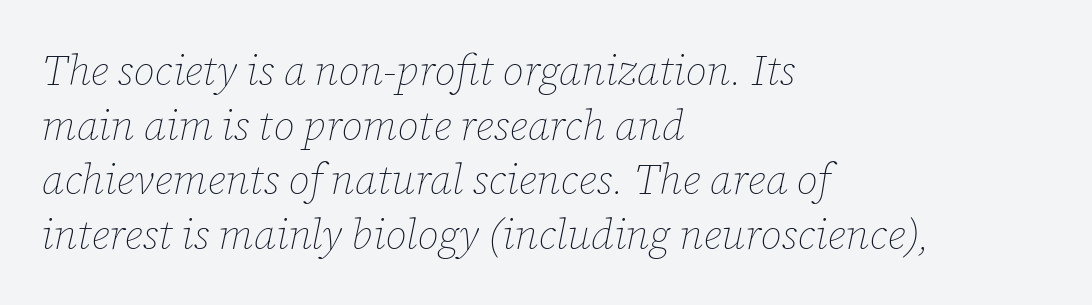
{"italic": "yes", "lean": "right", "slant_degrees": 12, "bold": "no", "weight": "thin", "width": "normal", "stroke_contrast": "low", "x_height": "medium", "monospaced": "no", "underline": "no", "align": "left", "line_spacing": "normal", "line_spacing_ratio": 1.3, "letter_spacing": "normal", "letter_spacing_em": 0.0, "glyph_px": 42}
